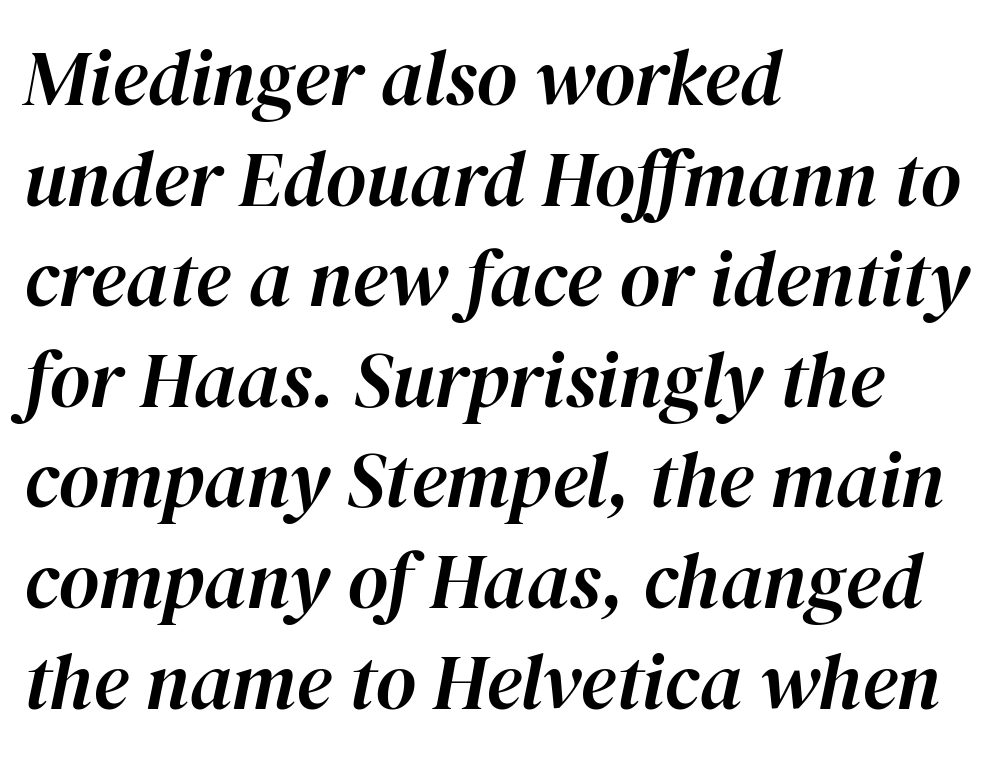
Q: Is the text italic (slanted)? A: Yes, it leans right by about 12 degrees.
Q: Is the text underlined? A: No.
Q: How is the paragraph aligned? A: Left-aligned.
Q: Is the spacing between letters normal or unusually wide? A: Normal.
Q: Is the spacing between lines tight, normal or loose? A: Normal.
Q: Width (condensed, normal, or wide)? A: Normal.
Q: Stroke contrast? A: High.
Q: x-height? A: Medium.
Q: Monospaced? A: No.
